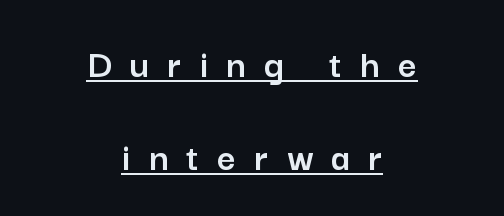
{"serif": "no", "italic": "no", "width": "normal", "stroke_contrast": "low", "x_height": "medium", "monospaced": "no", "underline": "yes", "align": "center", "line_spacing": "loose", "line_spacing_ratio": 2.26, "letter_spacing": "wide", "letter_spacing_em": 0.45, "glyph_px": 41}
